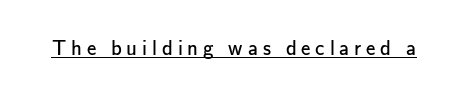
Q: Is the text bold? A: No.
Q: Is the text italic (slanted)? A: No, it is upright.
Q: Is the text underlined? A: Yes.
Q: Is the spacing between letters normal or unusually wide? A: Unusually wide.
